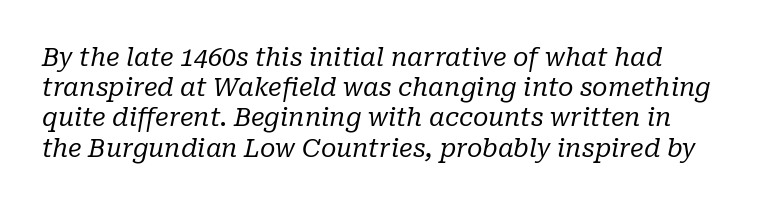
Q: Is the text bold? A: No.
Q: Is the text italic (slanted)? A: Yes, it leans right by about 10 degrees.
Q: Is the text underlined? A: No.
Q: Is the spacing between letters normal or unusually wide? A: Normal.
